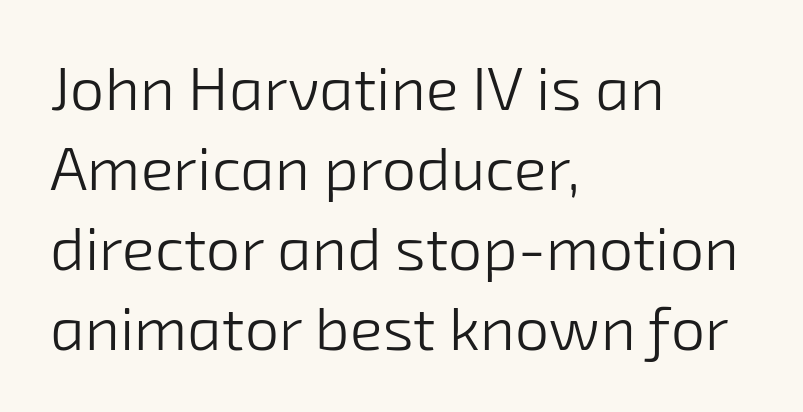
The image shows 61 px light sans-serif type; set left-aligned, normal line spacing (1.31x), normal letter spacing, not underlined; low stroke contrast and a medium x-height.
